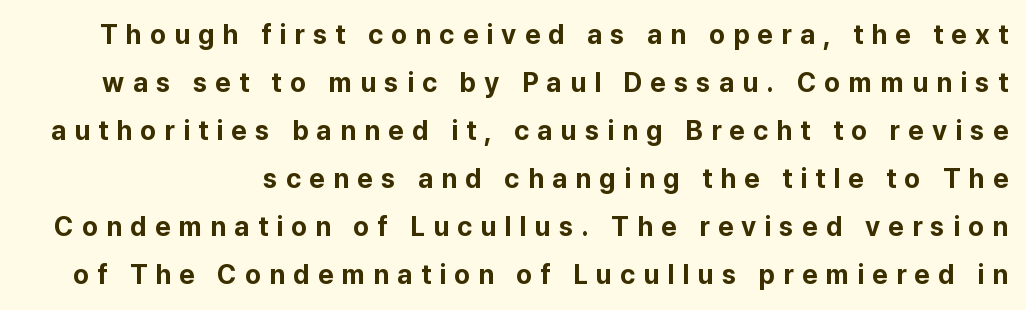
Posture: upright roman. The gap between lines stays unmarked. Here the glyphs are tracked loosely, breaking word shapes into spaced letters. Typographic density is high because the face is bold.
